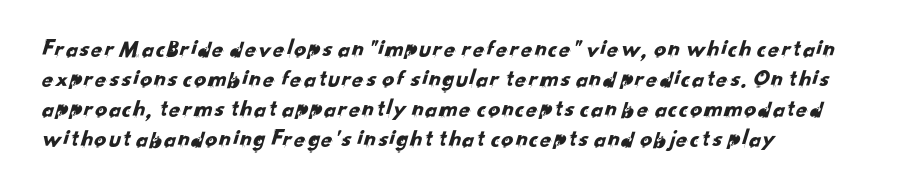
Q: Is the text underlined? A: No.
Q: How is the paragraph aligned? A: Left-aligned.
Q: Is the spacing between letters normal or unusually wide? A: Normal.
Q: Is the spacing between lines tight, normal or loose? A: Normal.
